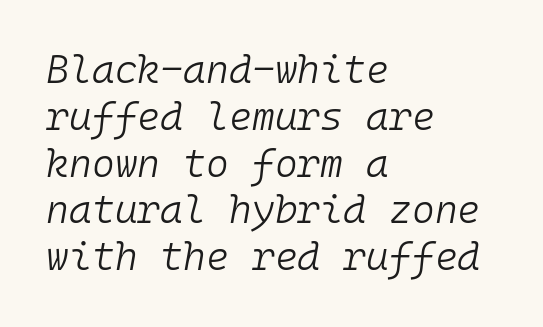
The image shows 39 px light type, italic (leaning right), monospaced; set left-aligned, line spacing 1.2x, normal letter spacing, not underlined; low stroke contrast and a medium x-height.
